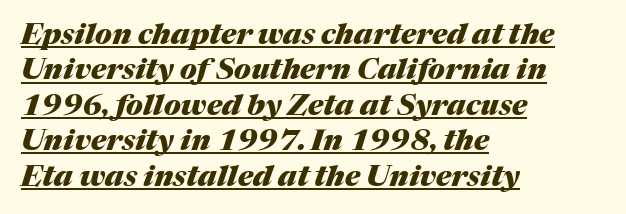
Q: Is the text bold? A: Yes.
Q: Is the text italic (slanted)? A: Yes, it leans right by about 17 degrees.
Q: Is the text underlined? A: Yes.
Q: How is the paragraph aligned? A: Left-aligned.
Q: Is the spacing between letters normal or unusually wide? A: Normal.
Q: Width (condensed, normal, or wide)? A: Normal.
Q: Stroke contrast? A: Medium.
Q: x-height? A: Medium.
Q: Monospaced? A: No.
